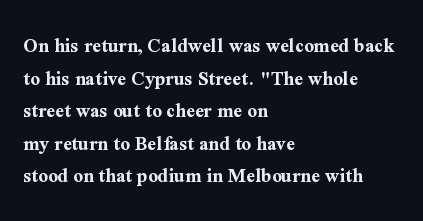
The image shows 21 px bold type, upright; set left-aligned, normal line spacing (1.55x), normal letter spacing, not underlined.
